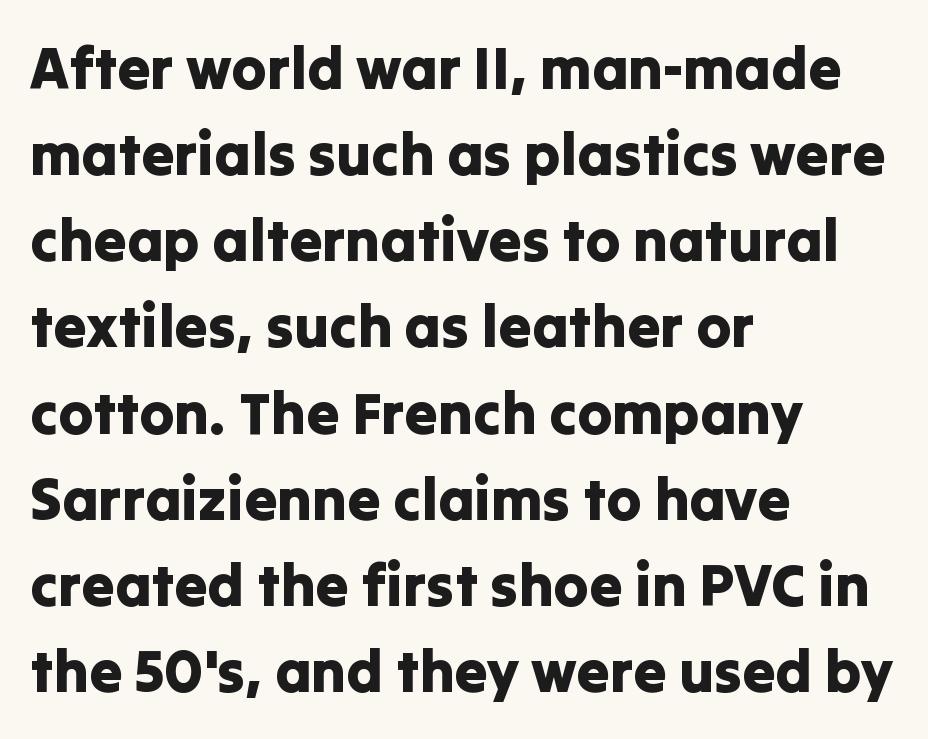
The image shows 59 px sans-serif type, upright; set left-aligned, normal line spacing (1.46x), normal letter spacing, not underlined; low stroke contrast and a medium x-height.
